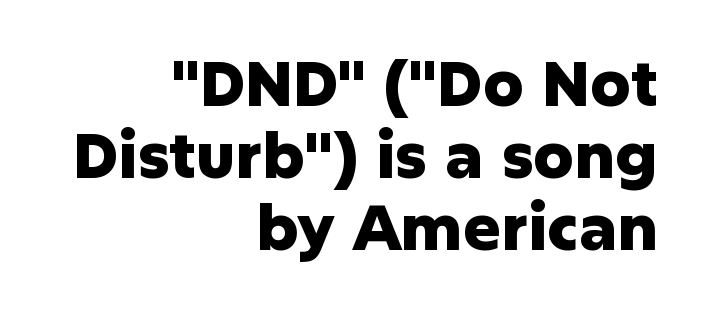
Q: Is the text bold? A: Yes.
Q: Is the text italic (slanted)? A: No, it is upright.
Q: Is the typeface a serif or a sans-serif typeface? A: Sans-serif.
Q: Is the text underlined? A: No.
Q: How is the paragraph aligned? A: Right-aligned.
Q: Is the spacing between letters normal or unusually wide? A: Normal.
Q: Is the spacing between lines tight, normal or loose? A: Tight.
Q: Width (condensed, normal, or wide)? A: Normal.
Q: Stroke contrast? A: Low.
Q: x-height? A: Medium.
Q: Monospaced? A: No.
